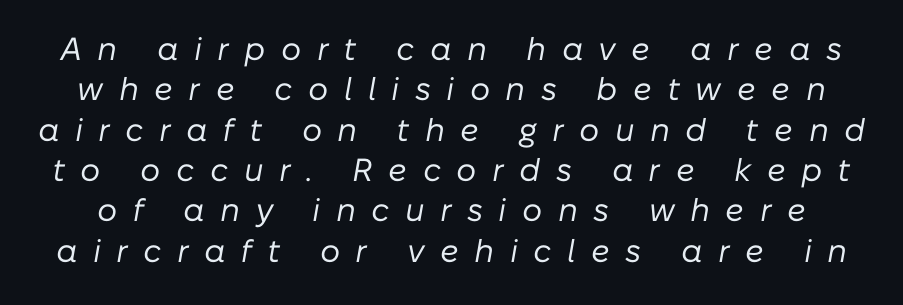
Q: Is the text bold? A: No.
Q: Is the text italic (slanted)? A: Yes, it leans right by about 10 degrees.
Q: Is the text underlined? A: No.
Q: Is the spacing between letters normal or unusually wide? A: Unusually wide.
Q: Is the spacing between lines tight, normal or loose? A: Normal.
Q: Width (condensed, normal, or wide)? A: Normal.
Q: Stroke contrast? A: Low.
Q: x-height? A: Medium.
Q: Monospaced? A: No.
